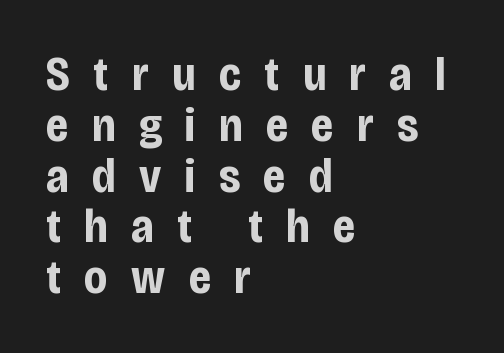
The image shows 47 px bold, condensed sans-serif type, upright; set left-aligned, tight line spacing (1.08x), unusually wide letter spacing (+0.5 em), not underlined; low stroke contrast and a large x-height.
